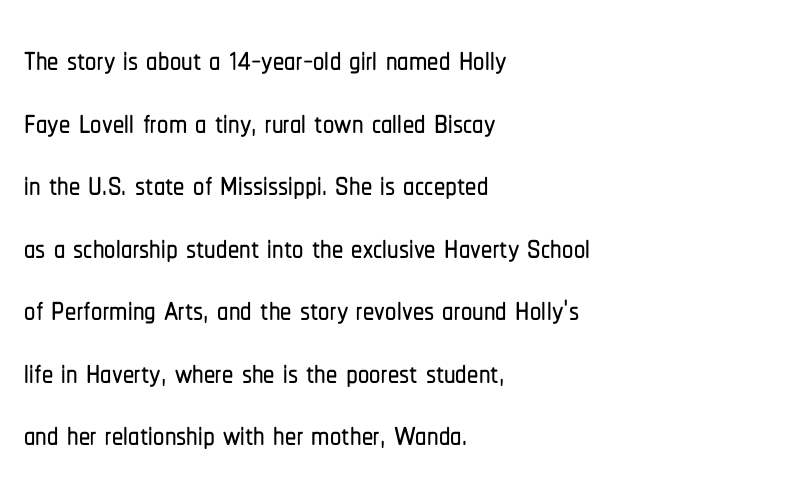
The image shows 45 px condensed sans-serif type, upright; set left-aligned, normal line spacing (1.39x), normal letter spacing, not underlined; low stroke contrast and a medium x-height.
